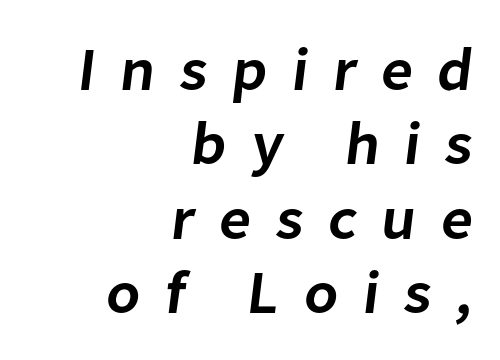
The image shows 61 px semibold sans-serif type; set right-aligned, line spacing 1.22x, unusually wide letter spacing (+0.4 em), not underlined; low stroke contrast and a medium x-height.
